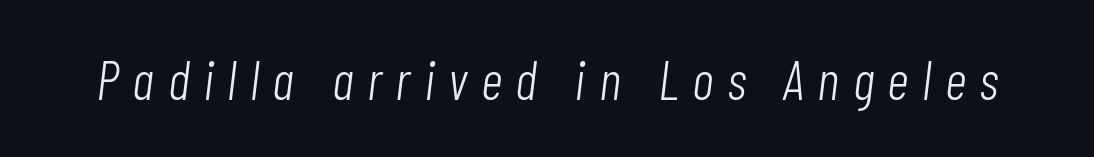
{"italic": "yes", "lean": "right", "slant_degrees": 7, "bold": "no", "weight": "light", "width": "condensed", "stroke_contrast": "low", "x_height": "medium", "monospaced": "no", "underline": "no", "letter_spacing": "wide", "letter_spacing_em": 0.25, "glyph_px": 54}
